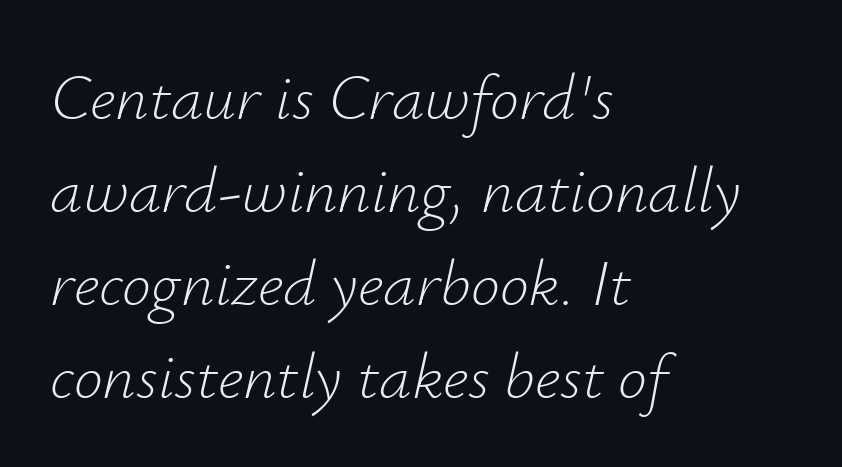
The image shows 65 px light type, italic (leaning right); set left-aligned, normal line spacing (1.43x), normal letter spacing, not underlined; low stroke contrast and a small x-height.
